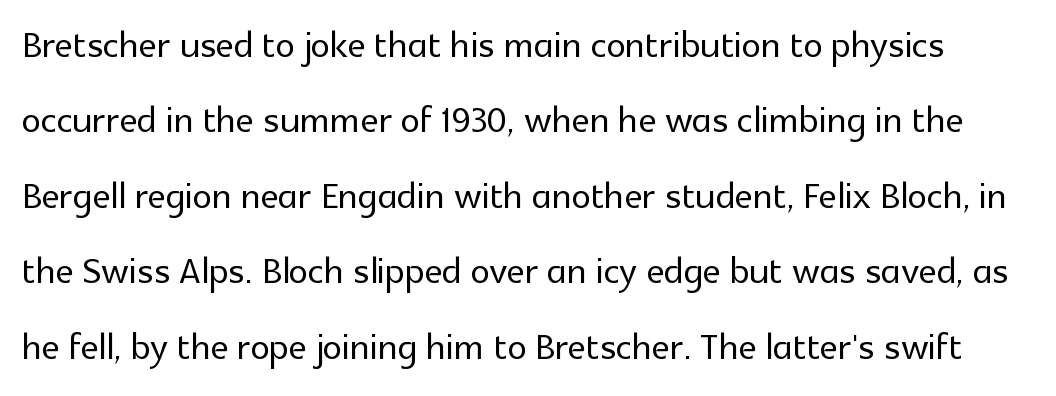
Q: Is the text italic (slanted)? A: No, it is upright.
Q: Is the typeface a serif or a sans-serif typeface? A: Sans-serif.
Q: Is the text underlined? A: No.
Q: Is the spacing between letters normal or unusually wide? A: Normal.
Q: Is the spacing between lines tight, normal or loose? A: Normal.
Q: Width (condensed, normal, or wide)? A: Normal.
Q: x-height? A: Medium.
Q: Monospaced? A: No.
